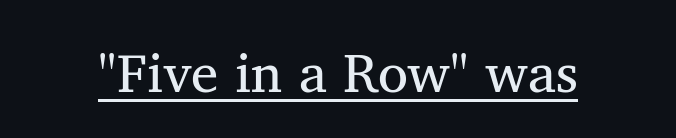
Q: Is the text bold? A: No.
Q: Is the text italic (slanted)? A: No, it is upright.
Q: Is the typeface a serif or a sans-serif typeface? A: Serif.
Q: Is the text underlined? A: Yes.
Q: Is the spacing between letters normal or unusually wide? A: Normal.
Q: Width (condensed, normal, or wide)? A: Normal.
Q: Stroke contrast? A: Medium.
Q: x-height? A: Medium.
Q: Monospaced? A: No.
